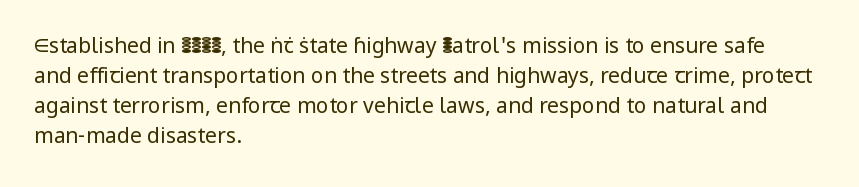
The image shows 21 px text type, upright; set left-aligned, normal line spacing (1.43x), normal letter spacing, not underlined.
